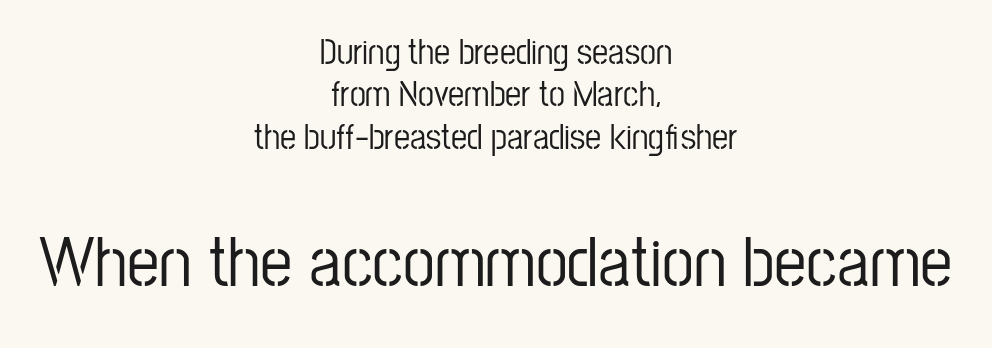
The glyphs are unaccompanied by any horizontal stroke below them. The setting favours the middle, as headings and verse often do. The typography opts for an upright posture over an oblique one. The face used here is proportionally spaced, like ordinary book or web type. The designer went with a sans here, leaving each stem footless. Between one letter and the next there's only the usual sliver of space.
